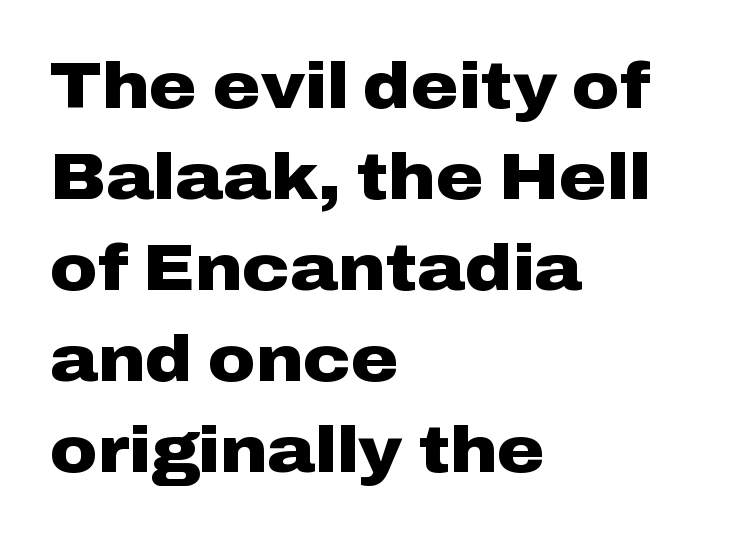
{"serif": "no", "italic": "no", "bold": "yes", "weight": "heavy", "width": "wide", "stroke_contrast": "low", "x_height": "medium", "monospaced": "no", "underline": "no", "align": "left", "line_spacing": "normal", "line_spacing_ratio": 1.4, "letter_spacing": "normal", "letter_spacing_em": 0.0, "glyph_px": 65}
